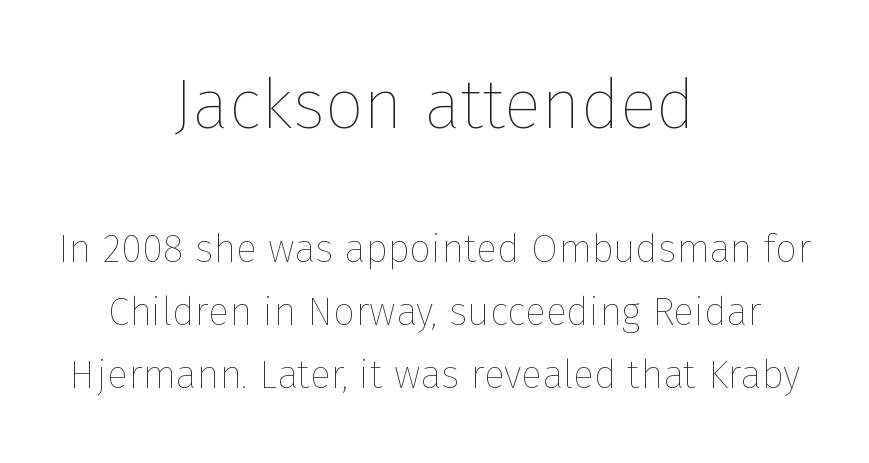
The image shows 69 px thin type, upright; set centered, normal line spacing (1.61x), normal letter spacing, not underlined; the first (top) block is 1.77x larger; low stroke contrast and a medium x-height.
